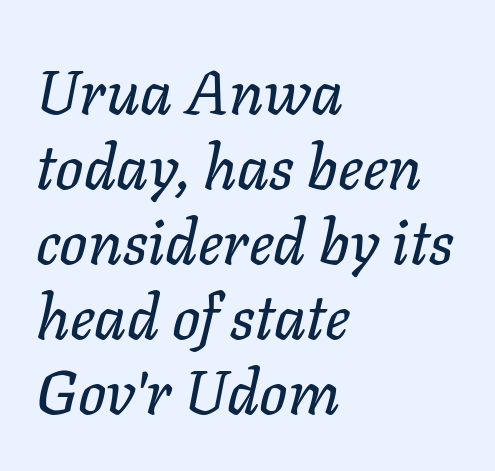
The image shows 62 px text type, italic (leaning right); set left-aligned, line spacing 1.21x, normal letter spacing, not underlined; low stroke contrast and a medium x-height.
